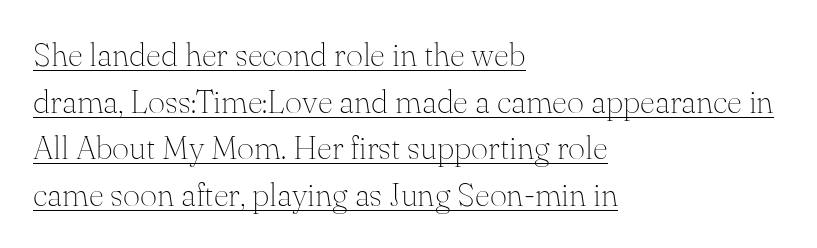
{"serif": "yes", "italic": "no", "bold": "no", "weight": "thin", "width": "normal", "stroke_contrast": "medium", "x_height": "small", "monospaced": "no", "underline": "yes", "align": "left", "line_spacing": "normal", "line_spacing_ratio": 1.41, "letter_spacing": "normal", "letter_spacing_em": 0.0, "glyph_px": 33}
